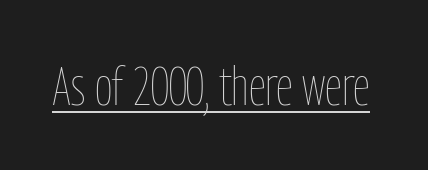
Q: Is the text bold? A: No.
Q: Is the text italic (slanted)? A: No, it is upright.
Q: Is the text underlined? A: Yes.
Q: Is the spacing between letters normal or unusually wide? A: Normal.
Q: Width (condensed, normal, or wide)? A: Condensed.
Q: Stroke contrast? A: Low.
Q: x-height? A: Medium.
Q: Monospaced? A: No.
